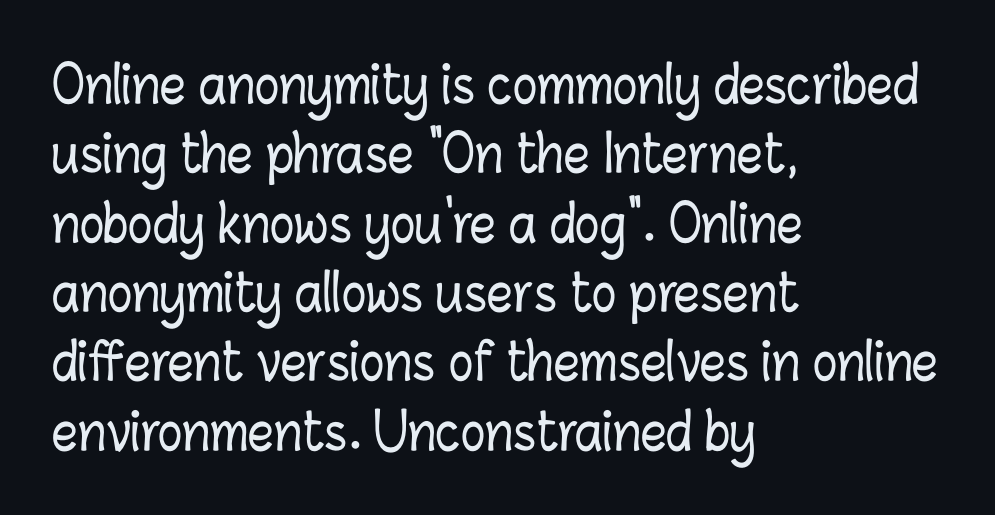
{"italic": "no", "width": "condensed", "stroke_contrast": "low", "x_height": "medium", "monospaced": "no", "underline": "no", "align": "left", "line_spacing": "normal", "line_spacing_ratio": 1.36, "letter_spacing": "normal", "letter_spacing_em": 0.0, "glyph_px": 51}
